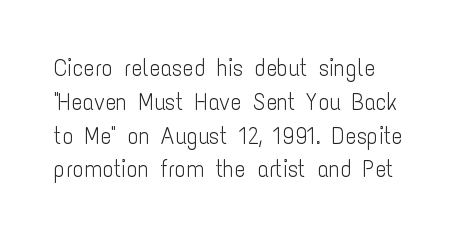
Q: Is the text bold? A: No.
Q: Is the text italic (slanted)? A: No, it is upright.
Q: Is the text underlined? A: No.
Q: How is the paragraph aligned? A: Left-aligned.
Q: Is the spacing between letters normal or unusually wide? A: Normal.
Q: Is the spacing between lines tight, normal or loose? A: Normal.
